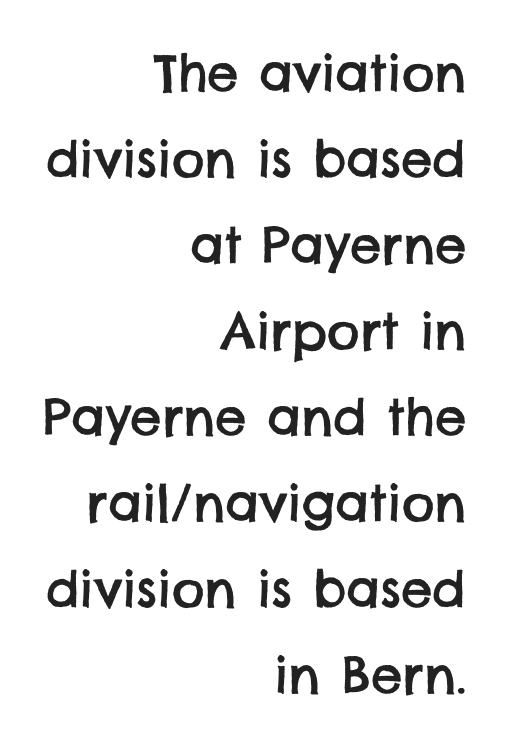
{"serif": "no", "width": "normal", "stroke_contrast": "low", "x_height": "large", "monospaced": "no", "underline": "no", "align": "right", "line_spacing_ratio": 1.72, "letter_spacing": "normal", "letter_spacing_em": 0.0, "glyph_px": 50}
